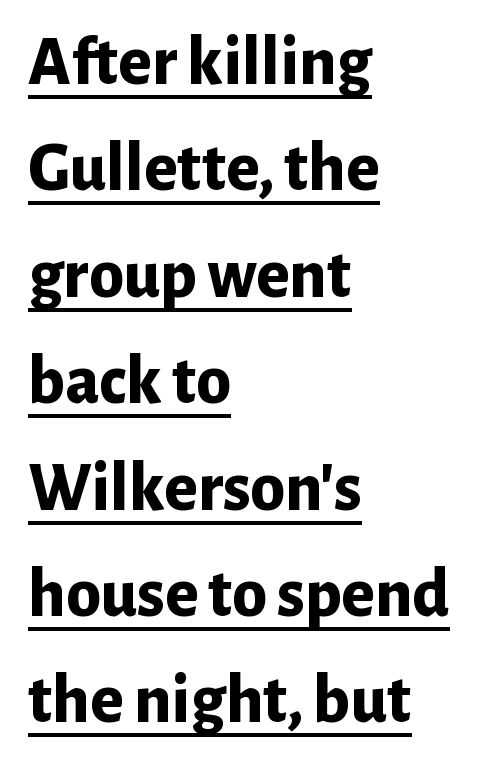
Q: Is the text bold? A: Yes.
Q: Is the text italic (slanted)? A: No, it is upright.
Q: Is the typeface a serif or a sans-serif typeface? A: Sans-serif.
Q: Is the text underlined? A: Yes.
Q: How is the paragraph aligned? A: Left-aligned.
Q: Is the spacing between letters normal or unusually wide? A: Normal.
Q: Is the spacing between lines tight, normal or loose? A: Normal.
Q: Width (condensed, normal, or wide)? A: Normal.
Q: Stroke contrast? A: Low.
Q: x-height? A: Medium.
Q: Monospaced? A: No.
